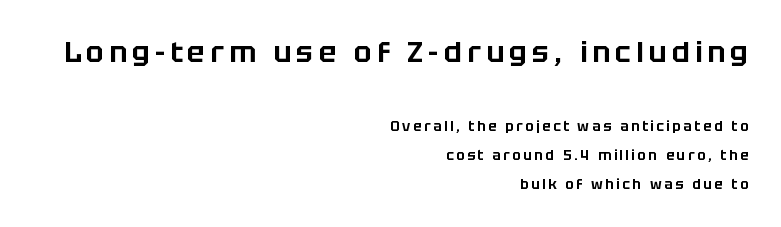
The image shows 29 px sans-serif type, upright; set right-aligned, loose line spacing (2.08x), not underlined; the first (top) block is 2.07x larger; low stroke contrast and a large x-height.
